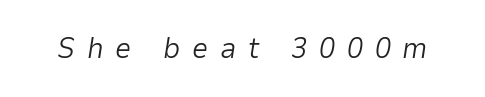
Q: Is the text bold? A: No.
Q: Is the text italic (slanted)? A: Yes, it leans right by about 9 degrees.
Q: Is the text underlined? A: No.
Q: Is the spacing between letters normal or unusually wide? A: Unusually wide.
Q: Width (condensed, normal, or wide)? A: Normal.
Q: Stroke contrast? A: Low.
Q: x-height? A: Medium.
Q: Monospaced? A: No.
